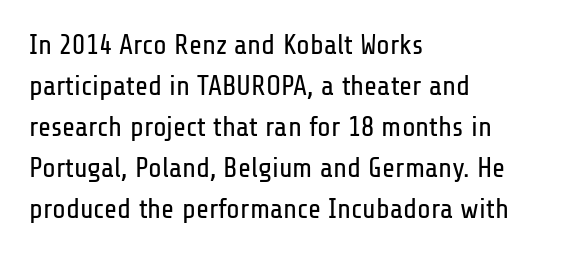
The image shows 28 px regular-weight, condensed sans-serif type, upright; set left-aligned, normal line spacing (1.46x), normal letter spacing, not underlined; low stroke contrast and a medium x-height.
